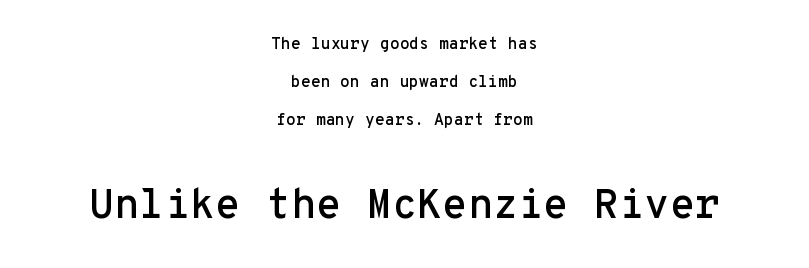
The image shows 41 px sans-serif type, upright, monospaced; set centered, loose line spacing (2.37x), normal letter spacing, not underlined; the second (bottom) block is 2.56x larger; low stroke contrast and a medium x-height.
